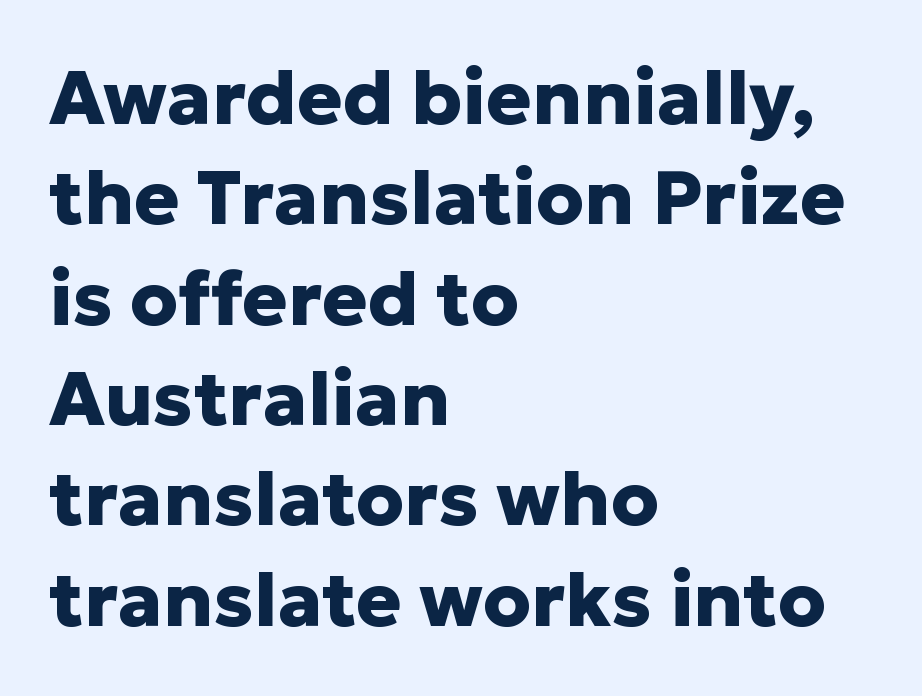
{"serif": "no", "italic": "no", "bold": "yes", "weight": "heavy", "width": "normal", "stroke_contrast": "low", "x_height": "medium", "monospaced": "no", "underline": "no", "align": "left", "line_spacing": "normal", "line_spacing_ratio": 1.32, "letter_spacing": "normal", "letter_spacing_em": 0.0, "glyph_px": 76}
